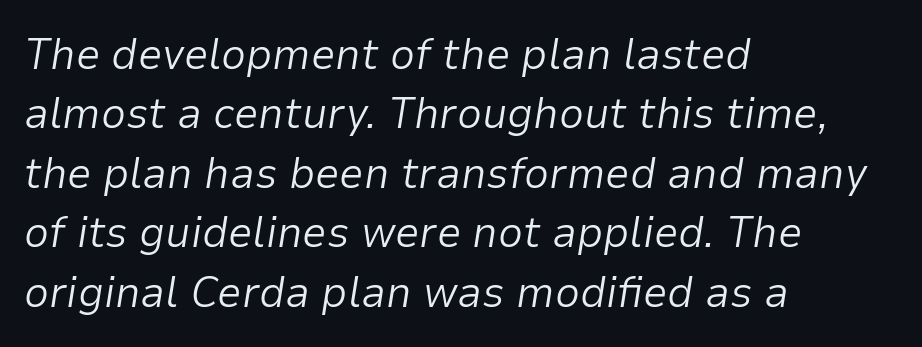
Q: Is the text bold? A: No.
Q: Is the text italic (slanted)? A: Yes, it leans right by about 9 degrees.
Q: Is the text underlined? A: No.
Q: How is the paragraph aligned? A: Left-aligned.
Q: Is the spacing between letters normal or unusually wide? A: Normal.
Q: Is the spacing between lines tight, normal or loose? A: Normal.
Q: Width (condensed, normal, or wide)? A: Normal.
Q: Stroke contrast? A: Low.
Q: x-height? A: Medium.
Q: Monospaced? A: No.
